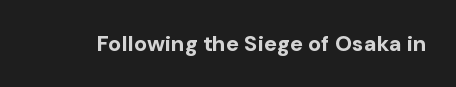
The image shows 22 px bold type, upright; set normal letter spacing, not underlined.
